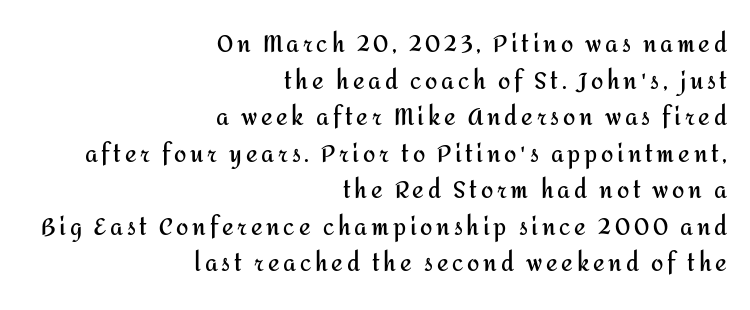
Q: Is the text bold? A: Yes.
Q: Is the text italic (slanted)? A: No, it is upright.
Q: Is the text underlined? A: No.
Q: How is the paragraph aligned? A: Right-aligned.
Q: Is the spacing between lines tight, normal or loose? A: Normal.
